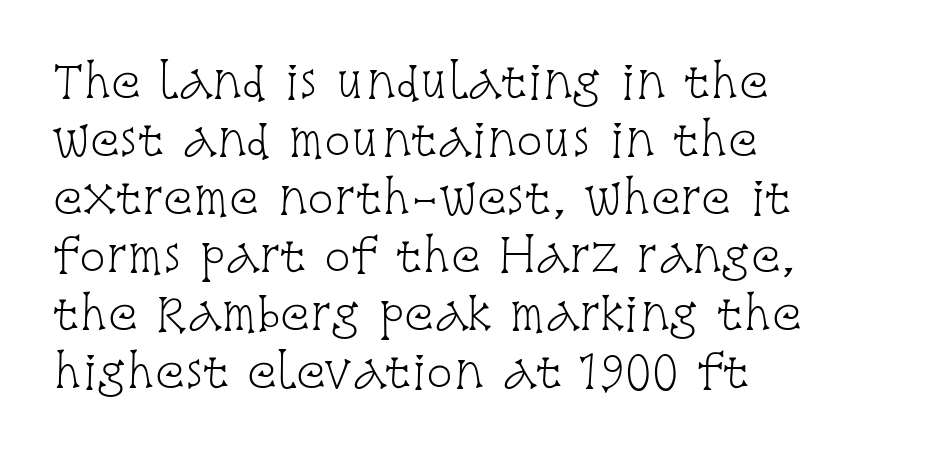
Check where the strokes stop: tiny serifs finish them off. Character widths vary here, with narrow letters taking less room than wide ones. No extra tracking has been applied to these lines. All the whitespace from short lines collects on the right.
